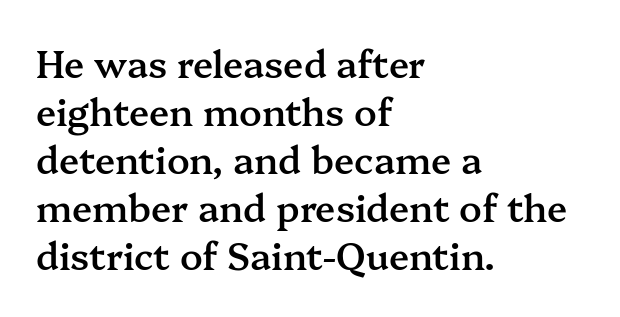
I'd describe the lettering as semibold — firm but not a full bold. Lines of text with bare space underneath. Is the block centered? No — it sits flush against the left margin. What's the leading like? Ordinary, nothing unusual. The type sits square on the baseline with zero lean.
